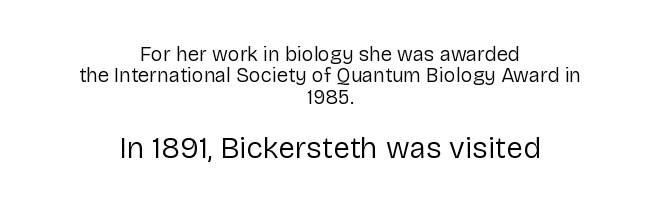
Type without underlining. Style check: upright. The rendering uses natural spacing where letterforms have individual widths. The letterforms sit at book weight or below.
